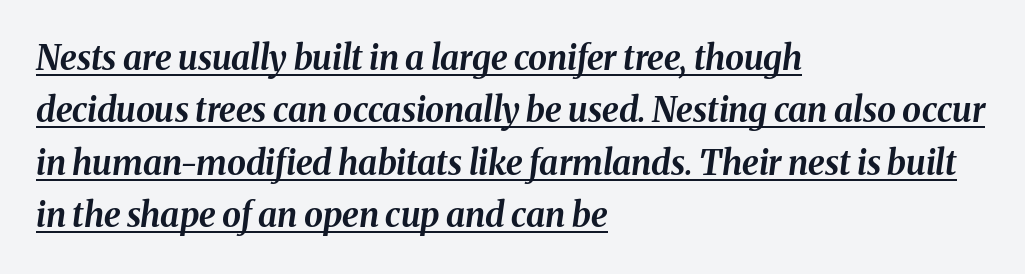
Is the letter spacing exaggerated? No — it looks like the ordinary default. Emphasis is given by a line drawn under the lettering. The passage shown leans; its letterforms are oblique. The rendering uses a bold face; every stroke is thick and dark. The rag falls on the right side of this text block. This block has exactly the height ordinary leading produces.
